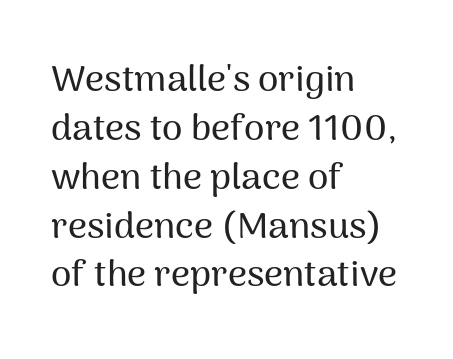
The image shows 37 px sans-serif type, upright; set left-aligned, normal line spacing (1.32x), normal letter spacing, not underlined; medium stroke contrast and a medium x-height.
